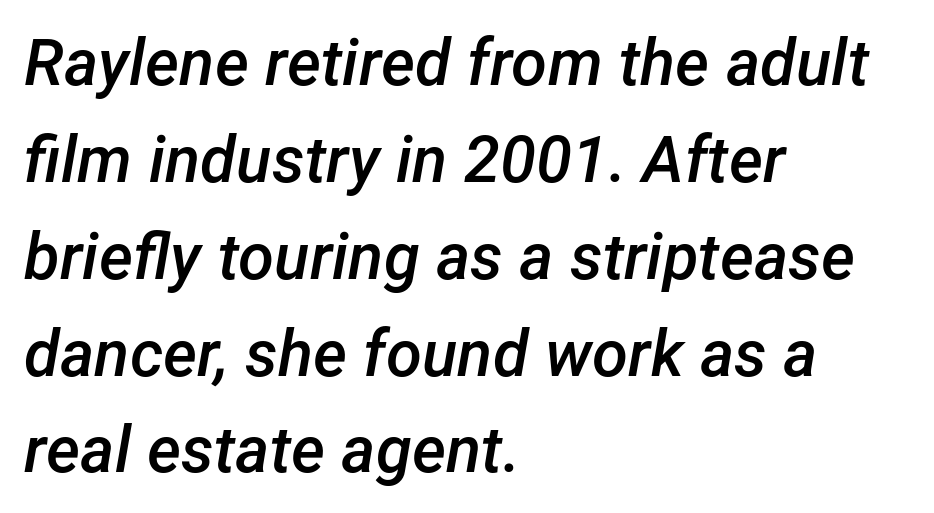
Q: Is the text bold? A: Semi-bold.
Q: Is the text italic (slanted)? A: Yes, it leans right by about 12 degrees.
Q: Is the text underlined? A: No.
Q: How is the paragraph aligned? A: Left-aligned.
Q: Is the spacing between letters normal or unusually wide? A: Normal.
Q: Is the spacing between lines tight, normal or loose? A: Normal.
Q: Width (condensed, normal, or wide)? A: Normal.
Q: Stroke contrast? A: Low.
Q: x-height? A: Medium.
Q: Monospaced? A: No.
